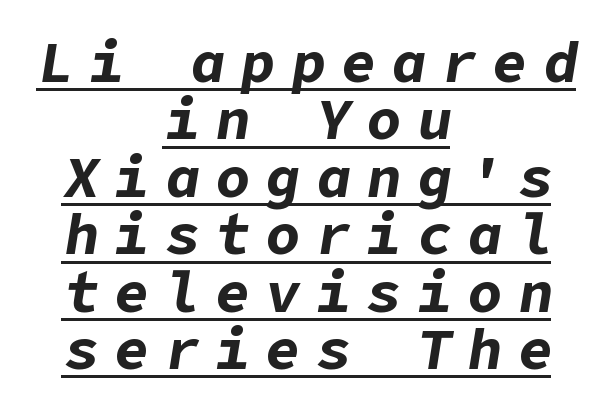
In designer terms, the underline attribute is active on this setting. The font's italic variant was chosen for this text. Is the block centered? Yes — each line is placed symmetrically about the middle. The lines are packed closely together with very little leading. Letter spacing: wide.
